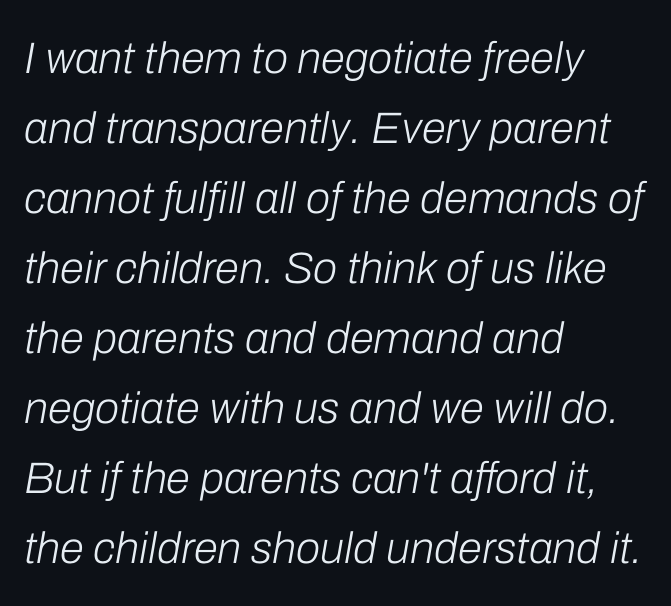
The passage shown is typed in a proportional face where columns would drift. If you drew a line through each stem, it would be angled. Clear beneath every line of the passage. A typesetter would call this zero additional tracking.
